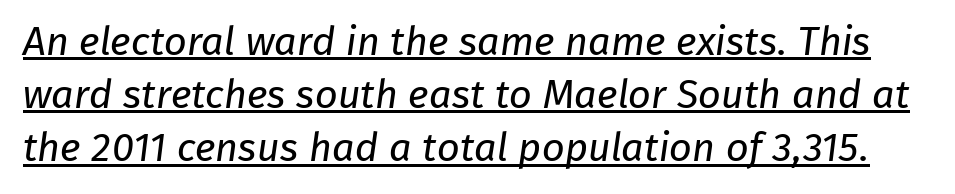
{"serif": "no", "bold": "no", "weight": "regular", "width": "normal", "stroke_contrast": "low", "x_height": "medium", "monospaced": "no", "underline": "yes", "line_spacing": "normal", "line_spacing_ratio": 1.33, "letter_spacing": "normal", "letter_spacing_em": 0.0, "glyph_px": 40}
